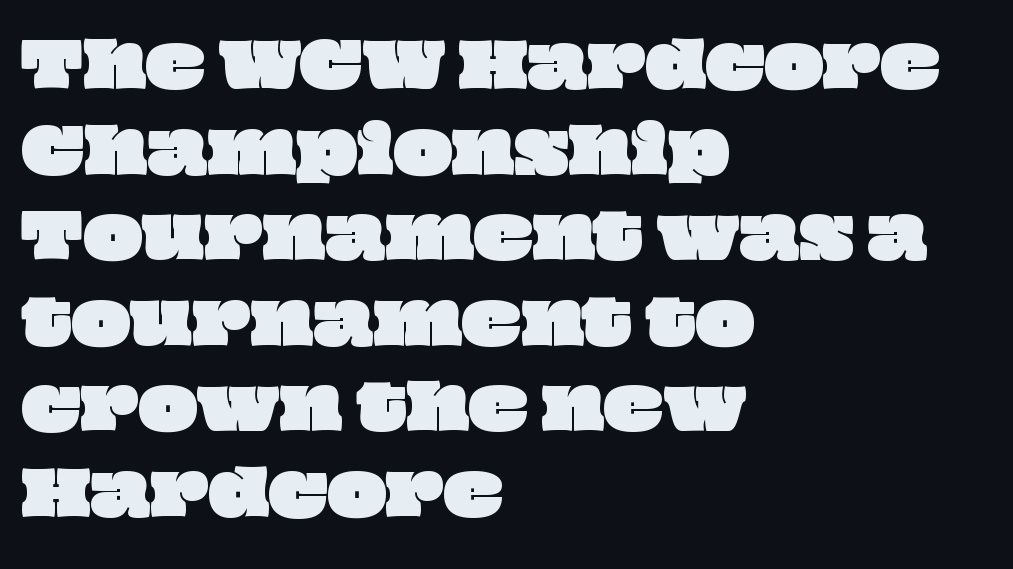
The image shows 62 px wide type; set left-aligned, normal line spacing (1.38x), normal letter spacing, not underlined; low stroke contrast and a large x-height.
